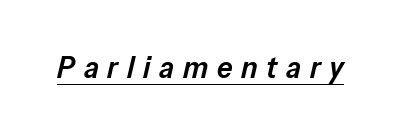
As a designer I'd log this as weight 600, semibold. Think of a printed novel: that variable character pitch is what you see here. You could only call the tracking loose — the letters float apart. This rendering features underlined lettering.
